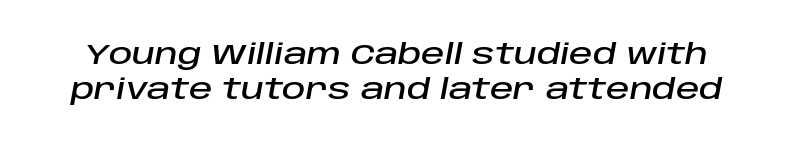
The typography opts for an oblique posture over an upright one. These lines keep a tight, regular rhythm from letter to letter. The strip under each line holds only bare page. The passage shown is typed in a proportional face where columns would drift.
